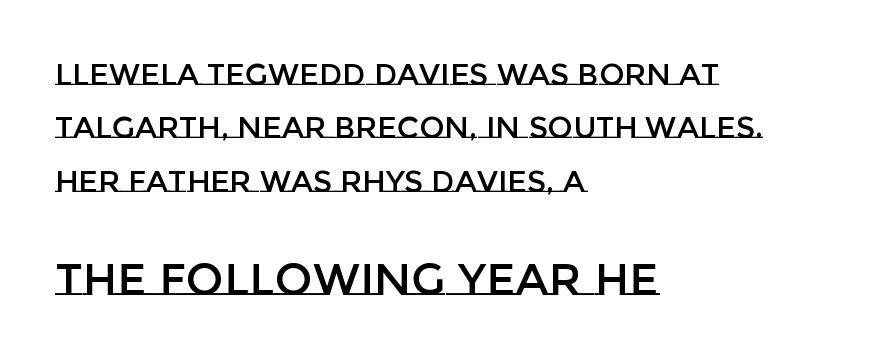
The image shows 45 px text type, upright; set left-aligned, line spacing 1.78x, normal letter spacing, not underlined; the second (bottom) block is 1.5x larger; low stroke contrast and a large x-height.
